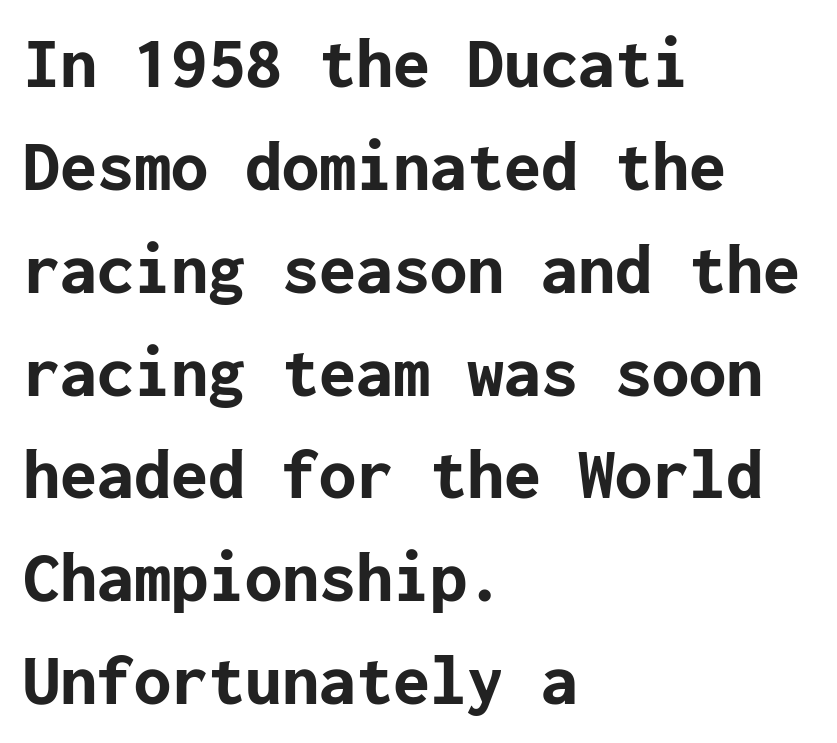
Is this a sans? Yes — the strokes have no serifs. The type sits square on the baseline with zero lean. On the weight axis this lands at bold, roughly 700. The tracking reads as untouched default to a designer's eye. Typeset ragged right — the left edge is the straight one. Reading down the column, the eye jumps a familiar distance to each next line.
